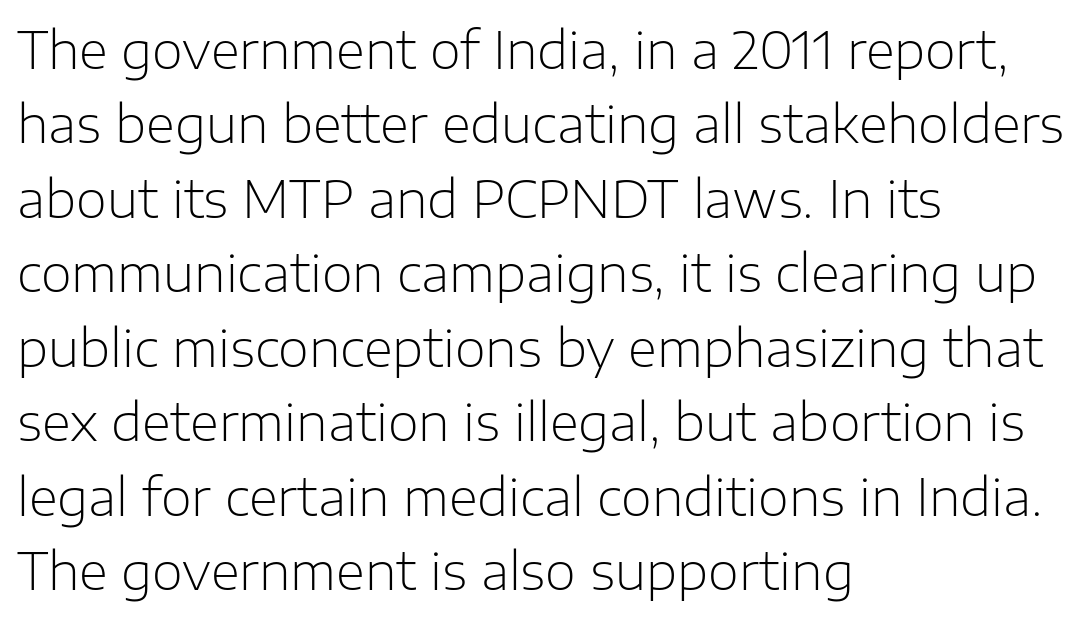
Q: Is the text bold? A: No.
Q: Is the text italic (slanted)? A: No, it is upright.
Q: Is the typeface a serif or a sans-serif typeface? A: Sans-serif.
Q: Is the text underlined? A: No.
Q: How is the paragraph aligned? A: Left-aligned.
Q: Is the spacing between letters normal or unusually wide? A: Normal.
Q: Is the spacing between lines tight, normal or loose? A: Normal.
Q: Width (condensed, normal, or wide)? A: Normal.
Q: Stroke contrast? A: Low.
Q: x-height? A: Medium.
Q: Monospaced? A: No.
